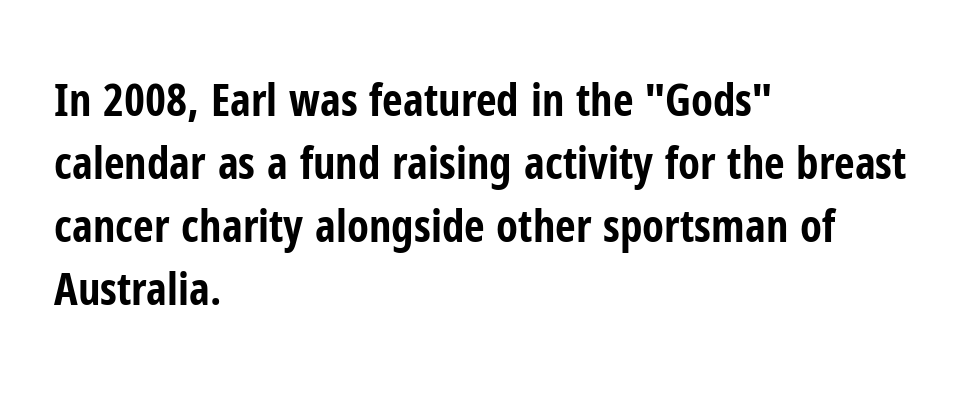
{"serif": "no", "italic": "no", "bold": "yes", "weight": "bold", "width": "condensed", "stroke_contrast": "low", "x_height": "medium", "monospaced": "no", "underline": "no", "align": "left", "line_spacing": "normal", "line_spacing_ratio": 1.4, "letter_spacing": "normal", "letter_spacing_em": 0.0, "glyph_px": 45}
